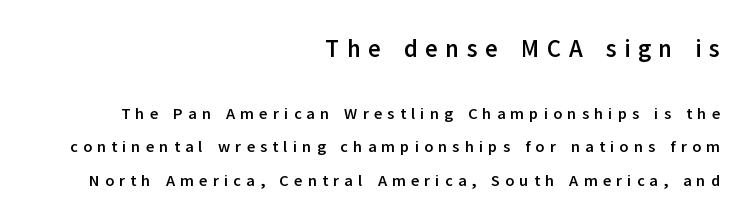
Q: Is the text bold? A: Yes.
Q: Is the text italic (slanted)? A: No, it is upright.
Q: Is the text underlined? A: No.
Q: How is the paragraph aligned? A: Right-aligned.
Q: Is the spacing between letters normal or unusually wide? A: Unusually wide.
Q: Is the spacing between lines tight, normal or loose? A: Loose.
Q: Which block of text is set in a larger size, the first (top) or the second (bottom)? A: The first (top) one.
